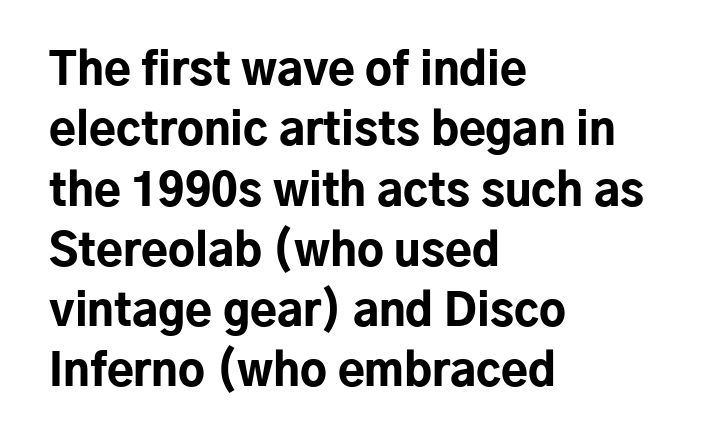
{"serif": "no", "italic": "no", "bold": "yes", "weight": "bold", "width": "normal", "stroke_contrast": "low", "x_height": "medium", "monospaced": "no", "underline": "no", "align": "left", "line_spacing": "normal", "line_spacing_ratio": 1.37, "letter_spacing": "normal", "letter_spacing_em": 0.0, "glyph_px": 44}
